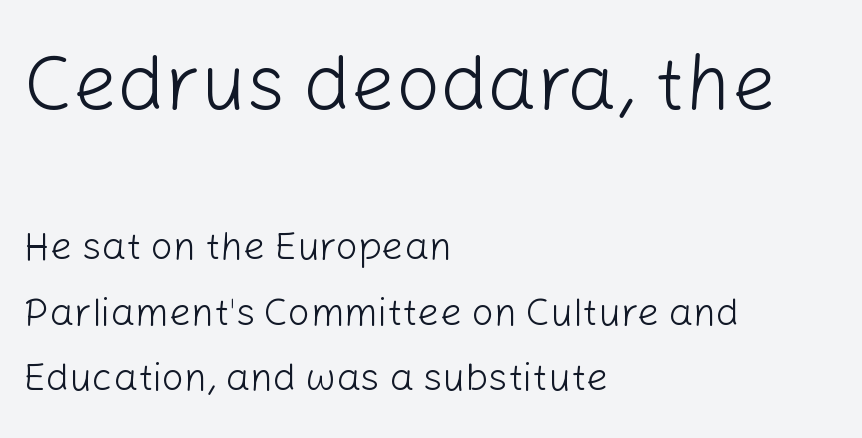
The image shows 78 px light sans-serif type, upright; set left-aligned, normal line spacing (1.68x), normal letter spacing, not underlined; the first (top) block is 2.0x larger; low stroke contrast and a medium x-height.
